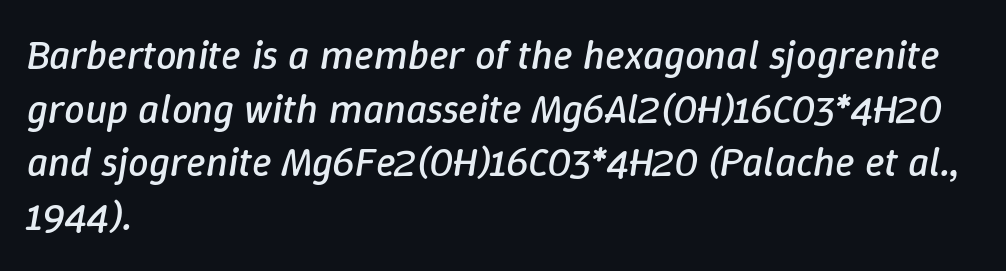
The image shows 41 px regular-weight type, italic (leaning right); set left-aligned, normal line spacing (1.31x), normal letter spacing, not underlined; low stroke contrast and a medium x-height.
